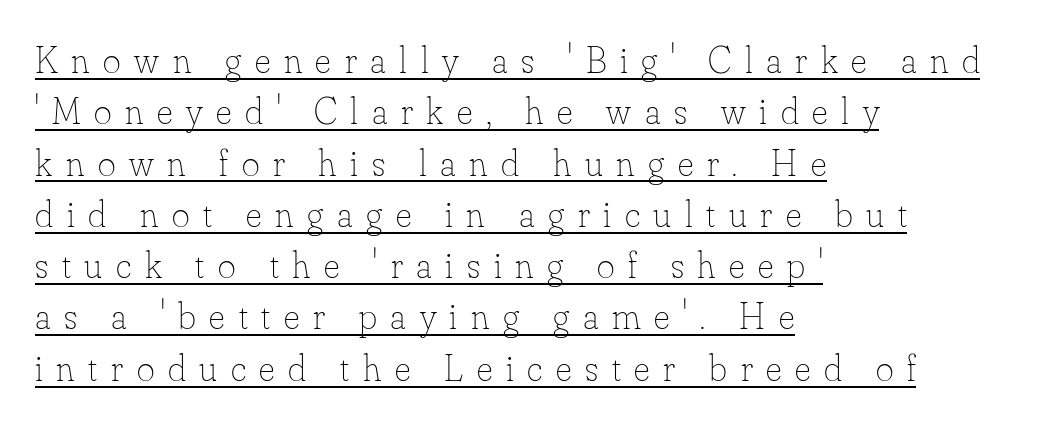
Compared with typical paragraphs, the rows here are spaced about the same. Think of a printed novel: that variable character pitch is what you see here. The passage shown has open, widely tracked lettering throughout. The setting favours the left margin, as ordinary paragraphs usually do. No italicization has been applied; the sample stays upright. Heft: none added — not bold.
